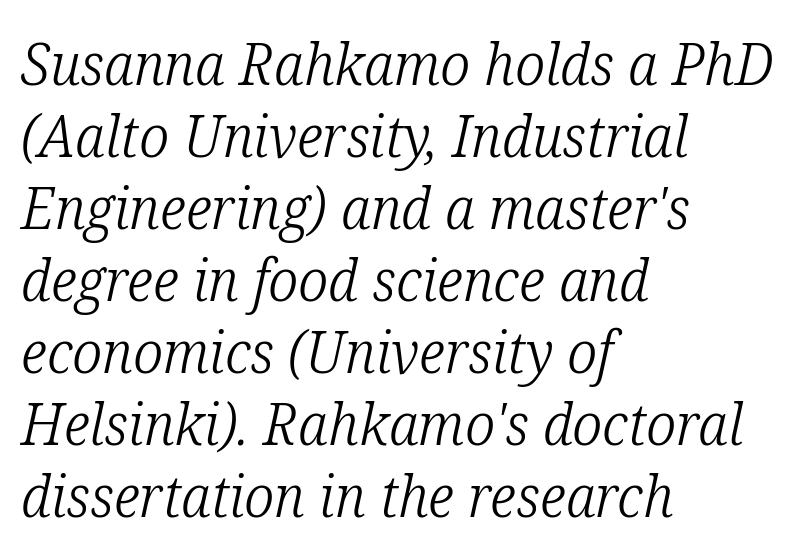
{"serif": "yes", "italic": "yes", "lean": "right", "slant_degrees": 12, "bold": "no", "weight": "light", "width": "condensed", "stroke_contrast": "low", "x_height": "medium", "monospaced": "no", "underline": "no", "align": "left", "line_spacing_ratio": 1.22, "letter_spacing": "normal", "letter_spacing_em": 0.0, "glyph_px": 59}
